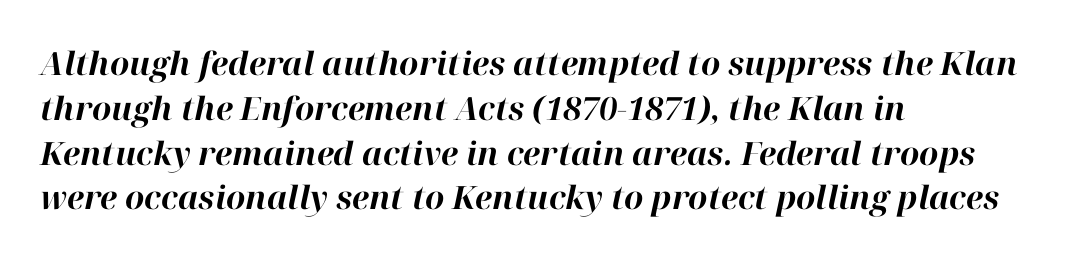
{"italic": "yes", "lean": "right", "slant_degrees": 12, "bold": "yes", "weight": "bold", "width": "normal", "stroke_contrast": "high", "x_height": "medium", "monospaced": "no", "underline": "no", "align": "left", "line_spacing": "normal", "line_spacing_ratio": 1.4, "letter_spacing": "normal", "letter_spacing_em": 0.0, "glyph_px": 32}
